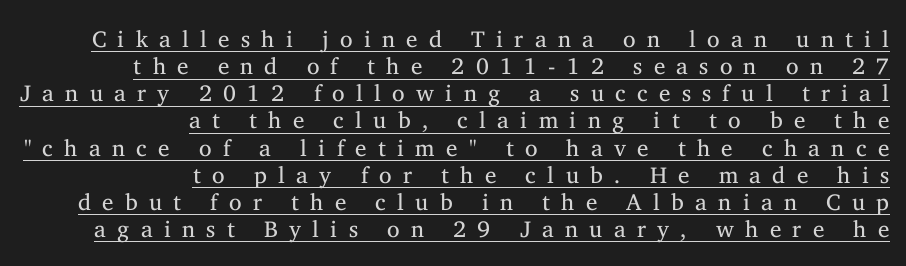
The image shows 23 px text type, upright; set right-aligned, line spacing 1.18x, unusually wide letter spacing (+0.49 em), underlined.
